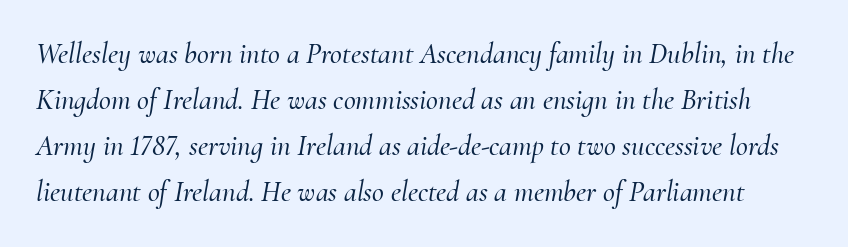
The image shows 29 px serif type, italic (leaning right); set normal line spacing (1.59x), normal letter spacing, not underlined; medium stroke contrast and a small x-height.
